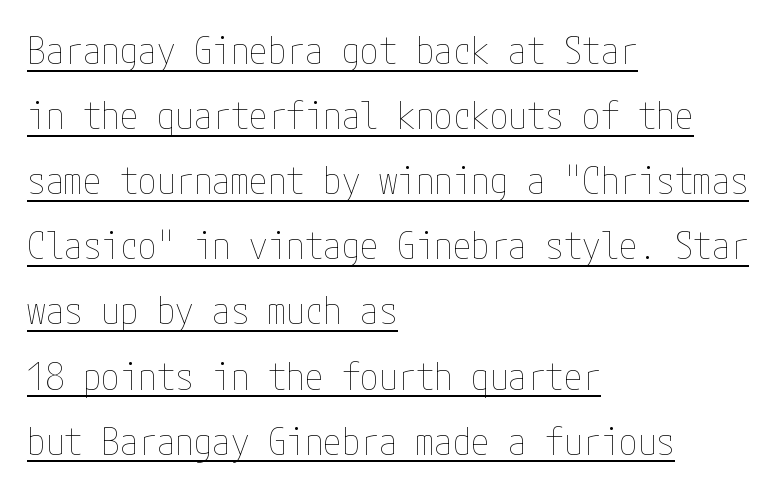
The image shows 37 px thin, condensed type, upright; set left-aligned, line spacing 1.76x, normal letter spacing, underlined; low stroke contrast and a medium x-height.
